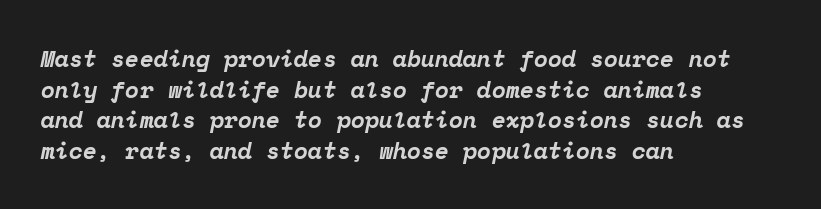
Q: Is the text bold? A: Yes.
Q: Is the text italic (slanted)? A: Yes, it leans right by about 12 degrees.
Q: Is the text underlined? A: No.
Q: How is the paragraph aligned? A: Left-aligned.
Q: Is the spacing between letters normal or unusually wide? A: Normal.
Q: Is the spacing between lines tight, normal or loose? A: Normal.
